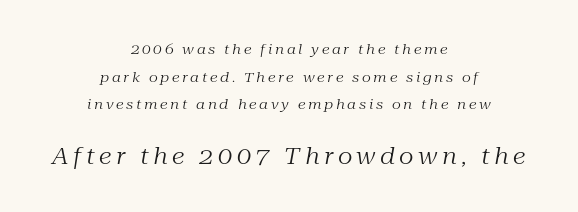
{"italic": "yes", "lean": "right", "slant_degrees": 10, "bold": "no", "underline": "no", "align": "center", "line_spacing": "loose", "line_spacing_ratio": 1.97, "larger_block": "second", "size_ratio": 1.64, "glyph_px": 23}
